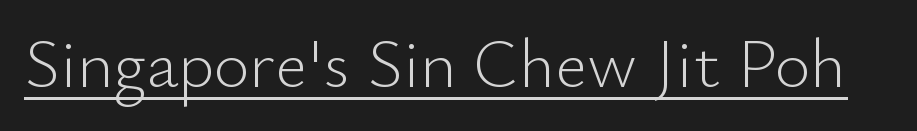
{"serif": "no", "italic": "no", "bold": "no", "weight": "light", "width": "normal", "stroke_contrast": "low", "x_height": "small", "monospaced": "no", "underline": "yes", "letter_spacing": "normal", "letter_spacing_em": 0.0, "glyph_px": 69}
